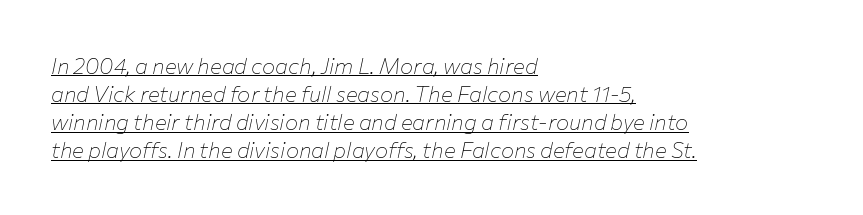
Would a proofreader flag this as italicized? Yes. The weight tops out at a normal text grade. Notice how a bar underscores the lettering throughout. Summary of vertical rhythm: regular, with standard interline spacing.
